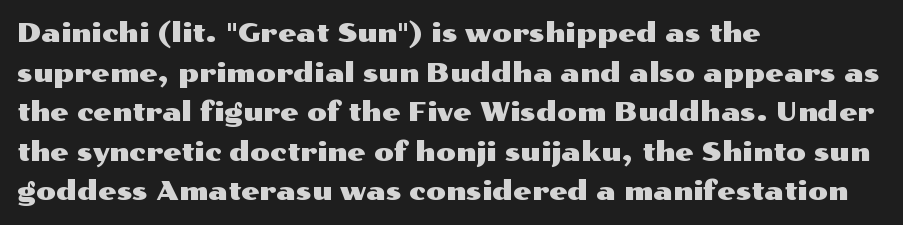
The image shows 26 px text type, upright; set left-aligned, normal line spacing (1.52x), normal letter spacing, not underlined.
